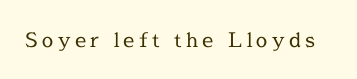
Q: Is the text bold? A: No.
Q: Is the text italic (slanted)? A: No, it is upright.
Q: Is the text underlined? A: No.
Q: Is the spacing between letters normal or unusually wide? A: Unusually wide.
